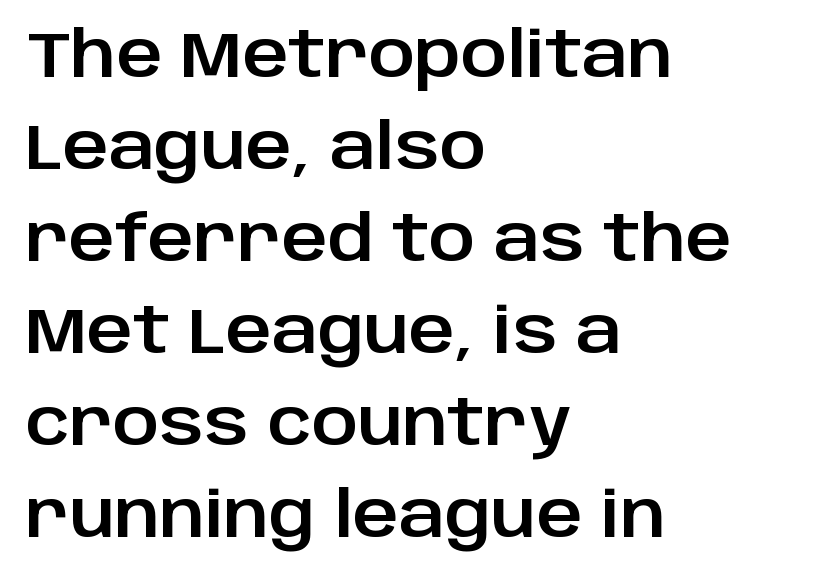
The image shows 63 px sans-serif type, upright; set left-aligned, normal line spacing (1.46x), normal letter spacing, not underlined; low stroke contrast and a large x-height.
